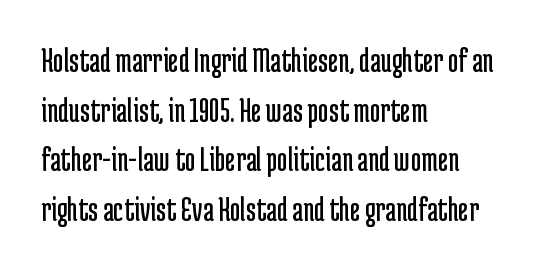
{"serif": "no", "italic": "no", "bold": "no", "weight": "regular", "width": "condensed", "stroke_contrast": "low", "x_height": "medium", "monospaced": "no", "underline": "no", "align": "left", "line_spacing": "normal", "line_spacing_ratio": 1.38, "letter_spacing": "normal", "letter_spacing_em": 0.0, "glyph_px": 36}
